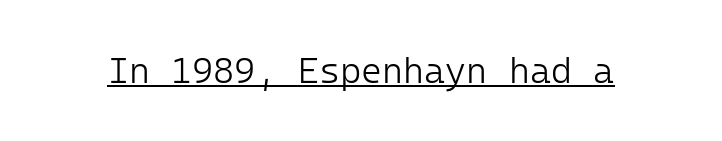
The image shows 36 px light sans-serif type, upright, monospaced; set normal letter spacing, underlined; low stroke contrast and a medium x-height.
